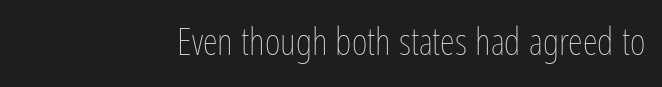
The image shows 38 px thin, condensed type, upright; set right-aligned, normal letter spacing, not underlined; low stroke contrast and a medium x-height.
